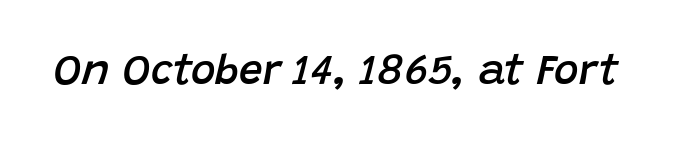
The image shows 42 px semibold type, italic (leaning right); set normal letter spacing, not underlined; low stroke contrast and a large x-height.
